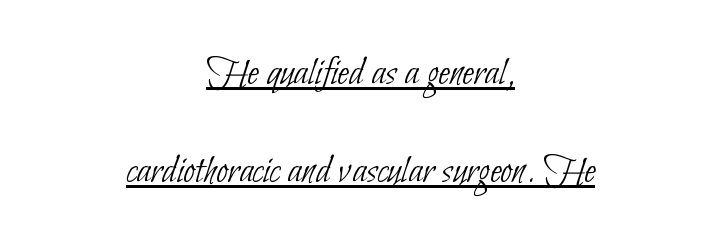
Q: Is the text bold? A: No.
Q: Is the typeface a serif or a sans-serif typeface? A: Sans-serif.
Q: Is the text underlined? A: Yes.
Q: How is the paragraph aligned? A: Centered.
Q: Is the spacing between letters normal or unusually wide? A: Normal.
Q: Is the spacing between lines tight, normal or loose? A: Loose.
Q: Width (condensed, normal, or wide)? A: Condensed.
Q: Stroke contrast? A: Low.
Q: x-height? A: Small.
Q: Monospaced? A: No.
